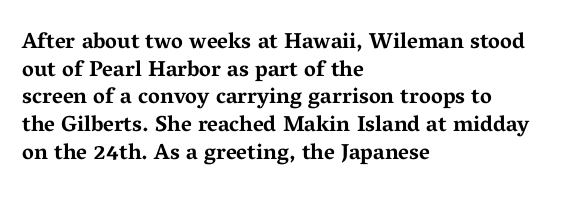
Q: Is the text bold? A: Yes.
Q: Is the text italic (slanted)? A: No, it is upright.
Q: Is the text underlined? A: No.
Q: How is the paragraph aligned? A: Left-aligned.
Q: Is the spacing between letters normal or unusually wide? A: Normal.
Q: Is the spacing between lines tight, normal or loose? A: Normal.
